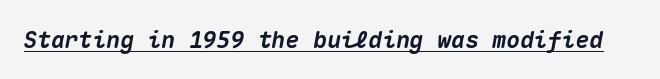
Q: Is the text bold? A: Yes.
Q: Is the text italic (slanted)? A: Yes, it leans right by about 10 degrees.
Q: Is the text underlined? A: Yes.
Q: Is the spacing between letters normal or unusually wide? A: Normal.
